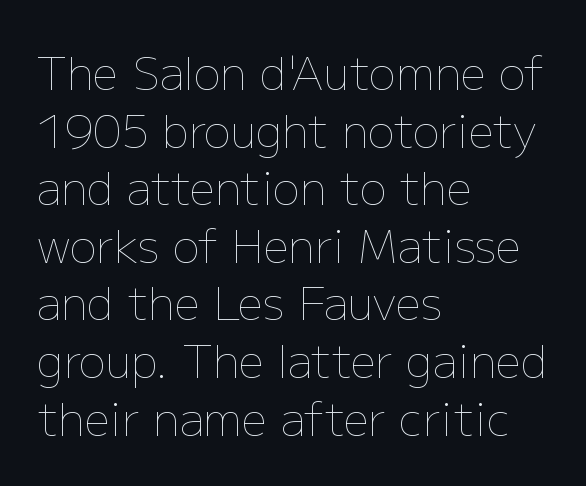
This is not heavy type; no bold has been used. Every stem runs plumb, perpendicular to the baseline. You could not count columns in this text — the font is proportionally spaced. A student would call this left alignment; a typographer would say flush left, rag right. The tracking reads as untouched default to a designer's eye.
